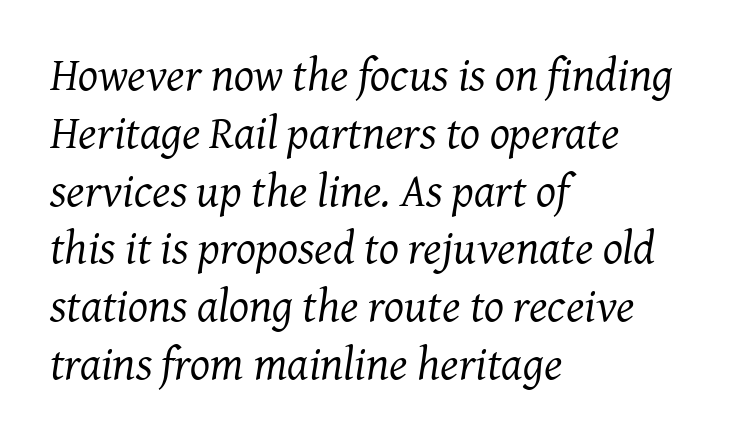
You could call the tracking neutral — neither tight nor loose. Letters have the restrained weight of plain body copy at most. The rag falls on the right side of this text block. Descender tails drop into unmarked territory. The rendering uses natural spacing where letterforms have individual widths.
